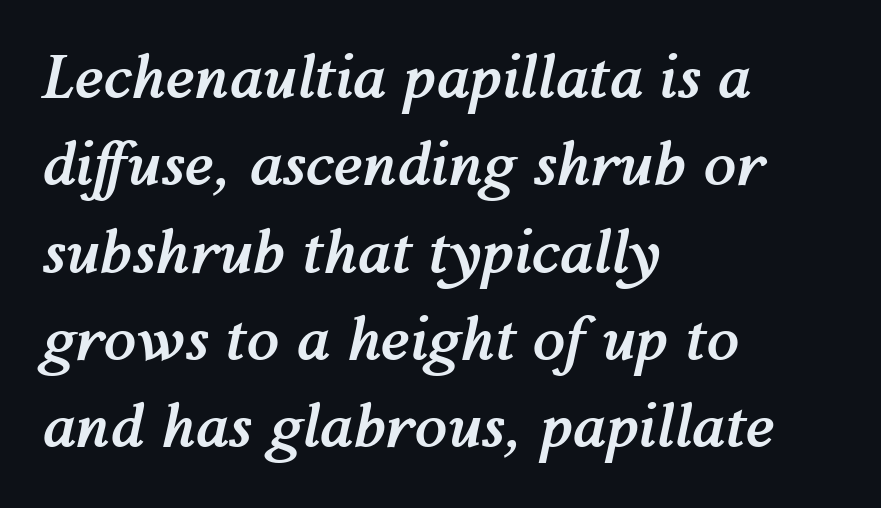
Q: Is the text bold? A: Yes.
Q: Is the text italic (slanted)? A: Yes, it leans right by about 12 degrees.
Q: Is the text underlined? A: No.
Q: How is the paragraph aligned? A: Left-aligned.
Q: Is the spacing between letters normal or unusually wide? A: Normal.
Q: Is the spacing between lines tight, normal or loose? A: Normal.
Q: Width (condensed, normal, or wide)? A: Normal.
Q: Stroke contrast? A: Medium.
Q: x-height? A: Medium.
Q: Monospaced? A: No.
